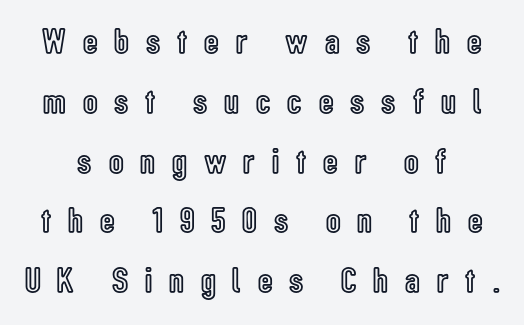
Q: Is the text italic (slanted)? A: No, it is upright.
Q: Is the text underlined? A: No.
Q: Is the spacing between letters normal or unusually wide? A: Unusually wide.
Q: Is the spacing between lines tight, normal or loose? A: Normal.
Q: Width (condensed, normal, or wide)? A: Condensed.
Q: x-height? A: Medium.
Q: Monospaced? A: No.
